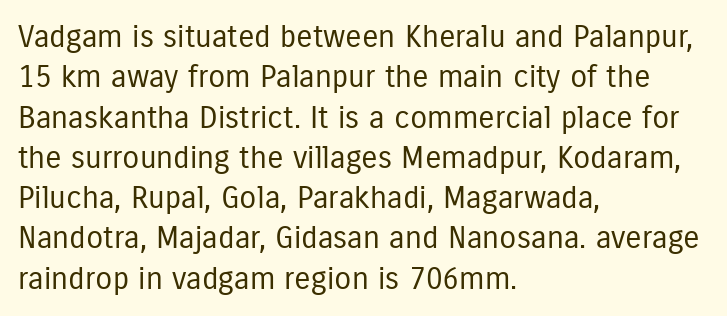
The image shows 31 px regular-weight, condensed sans-serif type, upright; set left-aligned, normal line spacing (1.3x), normal letter spacing, not underlined; low stroke contrast and a medium x-height.
